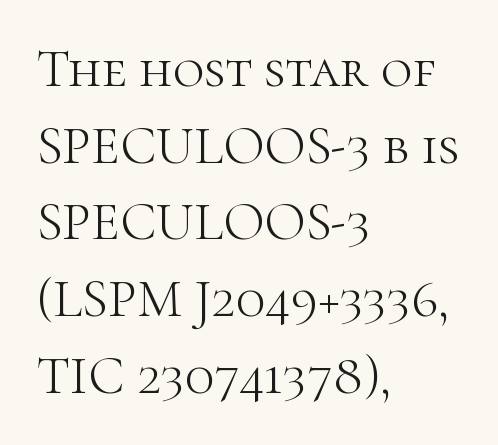
The image shows 54 px light serif type, upright; set left-aligned, normal line spacing (1.42x), normal letter spacing, not underlined; high stroke contrast and a medium x-height.
